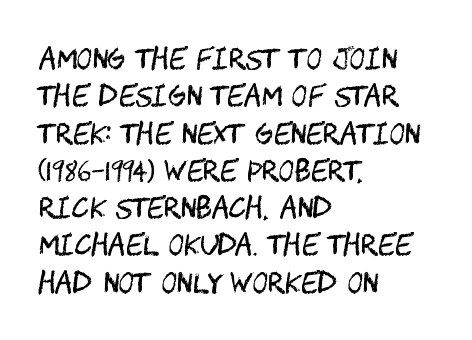
Q: Is the text bold? A: No.
Q: Is the text italic (slanted)? A: No, it is upright.
Q: Is the text underlined? A: No.
Q: How is the paragraph aligned? A: Left-aligned.
Q: Is the spacing between letters normal or unusually wide? A: Normal.
Q: Is the spacing between lines tight, normal or loose? A: Normal.
